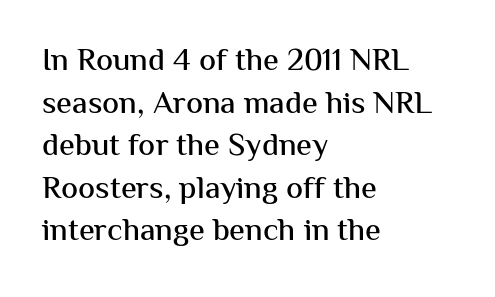
{"serif": "no", "italic": "no", "width": "normal", "stroke_contrast": "medium", "x_height": "medium", "monospaced": "no", "underline": "no", "align": "left", "line_spacing": "normal", "line_spacing_ratio": 1.33, "letter_spacing": "normal", "letter_spacing_em": 0.0, "glyph_px": 32}
